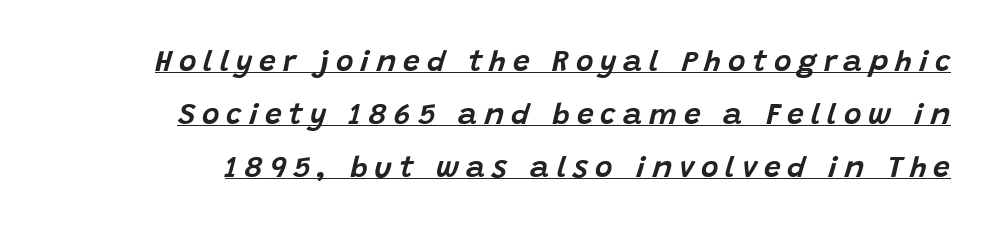
{"italic": "yes", "lean": "right", "slant_degrees": 15, "width": "normal", "stroke_contrast": "low", "x_height": "large", "monospaced": "no", "underline": "yes", "line_spacing_ratio": 1.76, "letter_spacing": "wide", "letter_spacing_em": 0.23, "glyph_px": 30}
